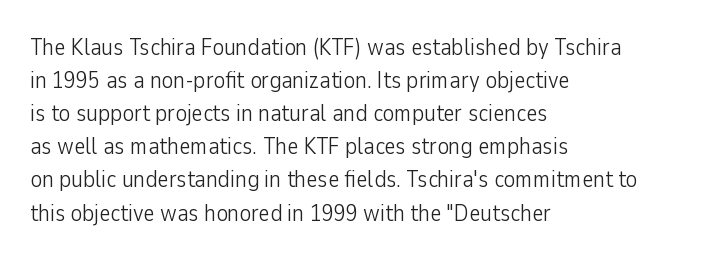
The image shows 24 px text type, upright; set left-aligned, normal line spacing (1.38x), normal letter spacing, not underlined.
